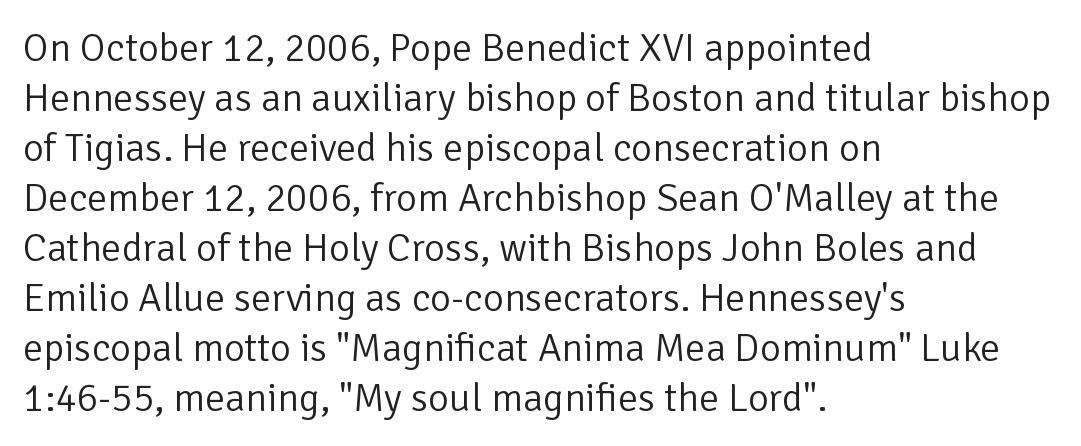
No letter is thick-stroked: the sample isn't bold. A clean baseline with only descenders dipping below it. A normal amount of white space separates one row of letters from the next. Leftover space on each line is placed entirely after the last word. There is no visible air inserted between adjacent glyphs. Ordinary non-slanted type is in use.
